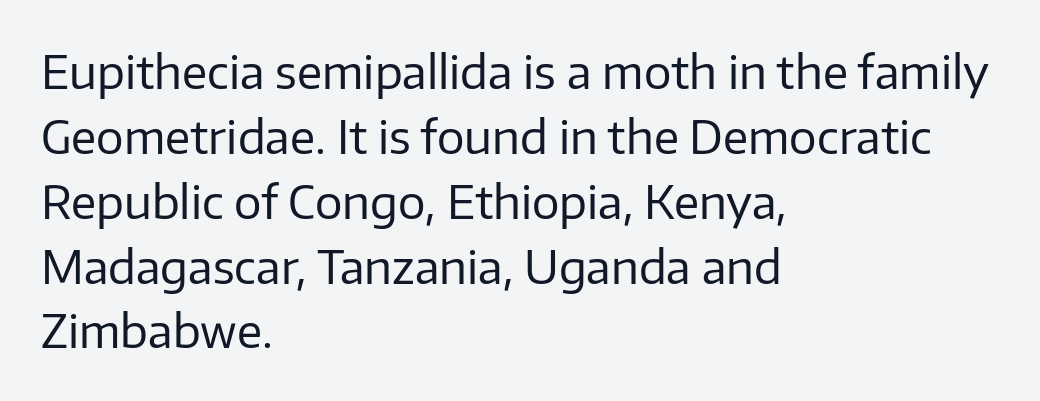
The image shows 46 px regular-weight sans-serif type, upright; set left-aligned, normal line spacing (1.41x), normal letter spacing, not underlined; low stroke contrast and a medium x-height.
